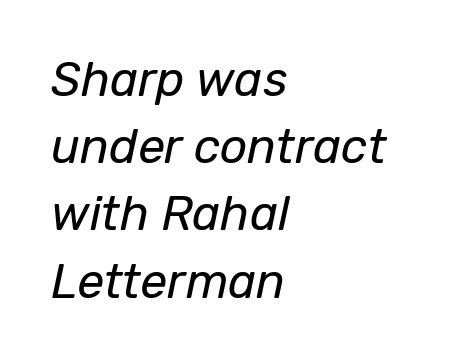
{"italic": "yes", "lean": "right", "slant_degrees": 12, "bold": "no", "weight": "regular", "width": "normal", "stroke_contrast": "low", "x_height": "medium", "monospaced": "no", "underline": "no", "align": "left", "line_spacing": "normal", "line_spacing_ratio": 1.4, "letter_spacing": "normal", "letter_spacing_em": 0.0, "glyph_px": 48}
